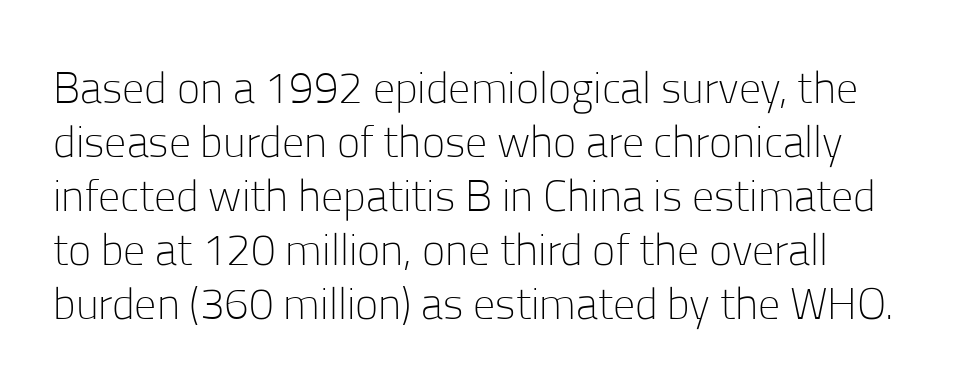
The image shows 44 px light sans-serif type, upright; set left-aligned, line spacing 1.23x, normal letter spacing, not underlined; low stroke contrast and a medium x-height.
